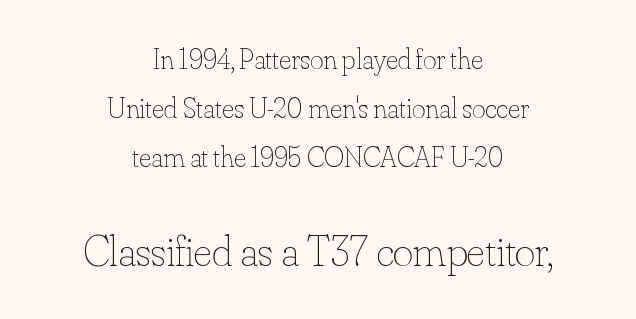
{"italic": "no", "bold": "no", "weight": "thin", "width": "normal", "stroke_contrast": "low", "x_height": "small", "monospaced": "no", "underline": "no", "align": "center", "line_spacing": "normal", "line_spacing_ratio": 1.69, "letter_spacing": "normal", "letter_spacing_em": 0.0, "larger_block": "second", "size_ratio": 1.52, "glyph_px": 44}
